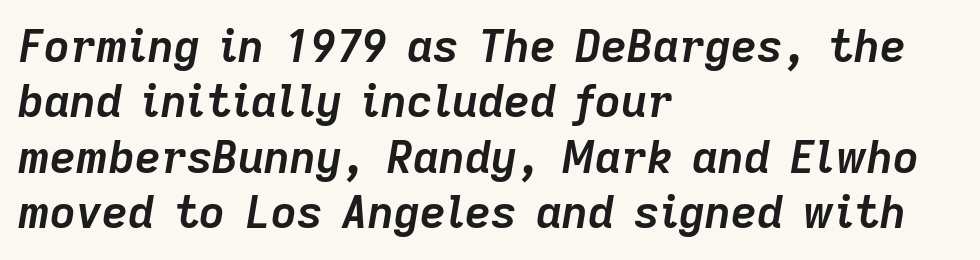
Stroke thickness is high; the sample reads as a true bold. Each letter keeps its own natural width here, so spacing adapts to shape. Nobody touched the tracking dial on this one. Short and long lines alike share a common starting point at left. A typesetter would mark this as italic.
